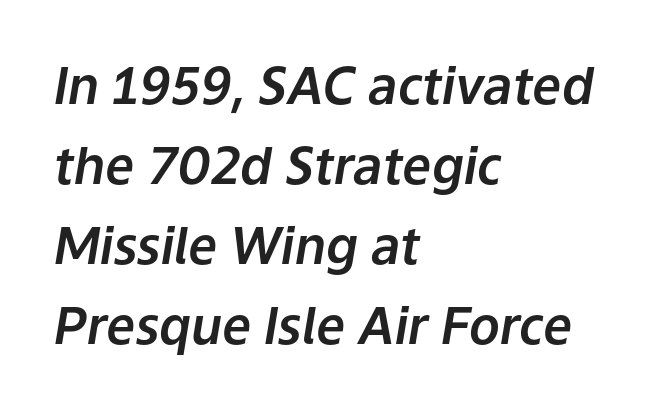
It's the slanting kind of type. The compositor pushed each line to the left boundary. Each new line begins a customary step beneath the previous one. The line texture is even and compact thanks to regular tracking. The passage shown is typed in a proportional face where columns would drift.
